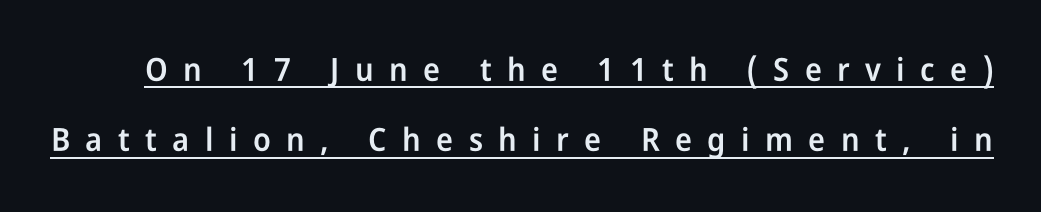
Q: Is the text bold? A: Semi-bold.
Q: Is the text italic (slanted)? A: No, it is upright.
Q: Is the typeface a serif or a sans-serif typeface? A: Sans-serif.
Q: Is the text underlined? A: Yes.
Q: Is the spacing between letters normal or unusually wide? A: Unusually wide.
Q: Is the spacing between lines tight, normal or loose? A: Loose.
Q: Width (condensed, normal, or wide)? A: Condensed.
Q: Stroke contrast? A: Low.
Q: x-height? A: Medium.
Q: Monospaced? A: No.
